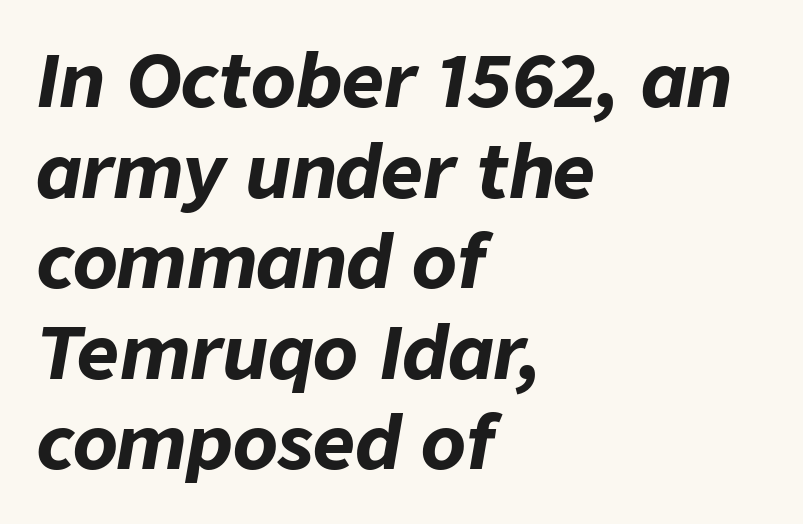
{"italic": "yes", "lean": "right", "slant_degrees": 9, "bold": "yes", "weight": "bold", "width": "normal", "stroke_contrast": "low", "x_height": "medium", "monospaced": "no", "underline": "no", "align": "left", "line_spacing_ratio": 1.24, "letter_spacing": "normal", "letter_spacing_em": 0.0, "glyph_px": 73}
